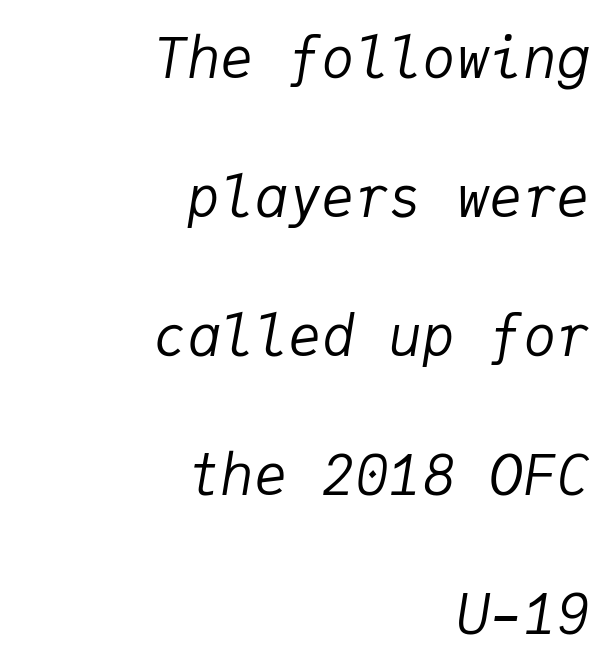
The image shows 56 px regular-weight type, italic (leaning right), monospaced; set right-aligned, loose line spacing (2.48x), normal letter spacing, not underlined; low stroke contrast and a medium x-height.
